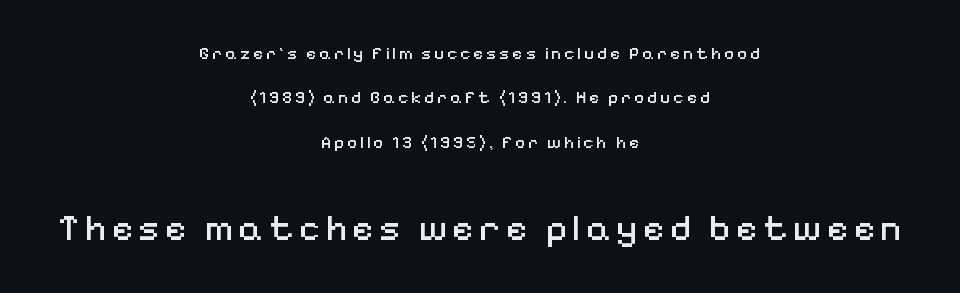
{"serif": "no", "italic": "no", "bold": "no", "weight": "regular", "width": "normal", "stroke_contrast": "medium", "x_height": "medium", "monospaced": "no", "underline": "no", "align": "center", "line_spacing": "loose", "line_spacing_ratio": 2.47, "larger_block": "second", "size_ratio": 2.06, "glyph_px": 37}
